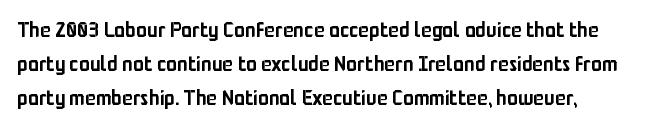
Q: Is the text bold? A: Semi-bold.
Q: Is the text italic (slanted)? A: No, it is upright.
Q: Is the text underlined? A: No.
Q: Is the spacing between letters normal or unusually wide? A: Normal.
Q: Is the spacing between lines tight, normal or loose? A: Normal.
